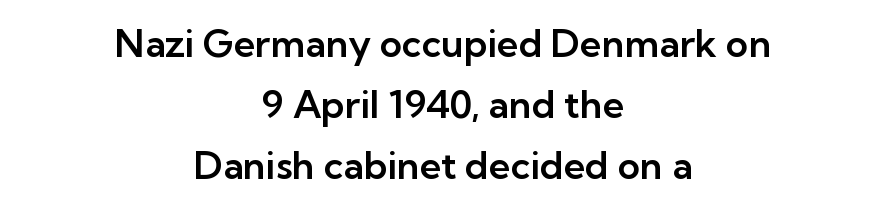
Words appear dense and cohesive because spacing is normal. The passage shown is typed in a proportional face where columns would drift. How would I describe the line gaps? Plain and ordinary. The compositor balanced each line on the midline.
